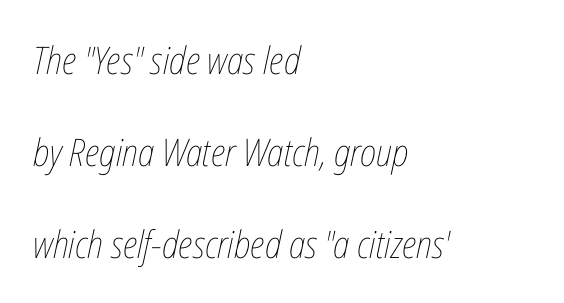
The image shows 38 px thin, condensed type, italic (leaning right); set left-aligned, loose line spacing (2.42x), normal letter spacing, not underlined; low stroke contrast and a medium x-height.
